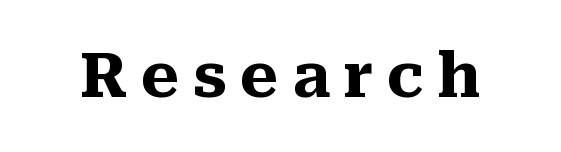
The image shows 62 px heavy serif type, upright; set unusually wide letter spacing (+0.21 em), not underlined; medium stroke contrast and a medium x-height.
